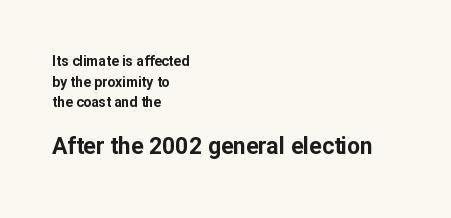
The image shows 23 px bold type, upright; set left-aligned, normal line spacing (1.47x), normal letter spacing, not underlined; the second (bottom) block is 1.64x larger.
